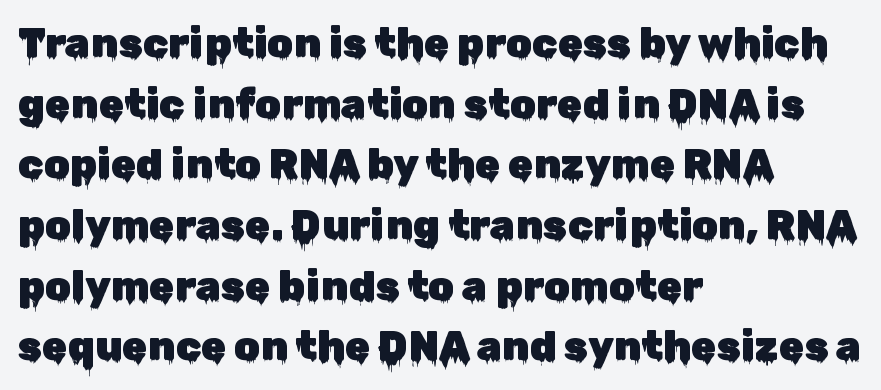
A roman cut, with each character standing at attention. Nothing sits at the stroke ends, so this counts as sans-serif. Just letters on the line, the space beneath them empty. Evenly set lines give the paragraph a standard silhouette. Left-aligned paragraph, ragged on the right. Compared with typical body copy, the letter spacing here is the same.
